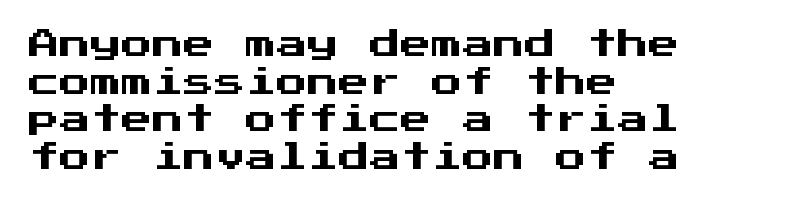
The image shows 31 px sans-serif type, upright, monospaced; set left-aligned, line spacing 1.21x, normal letter spacing, not underlined; medium stroke contrast and a medium x-height.
